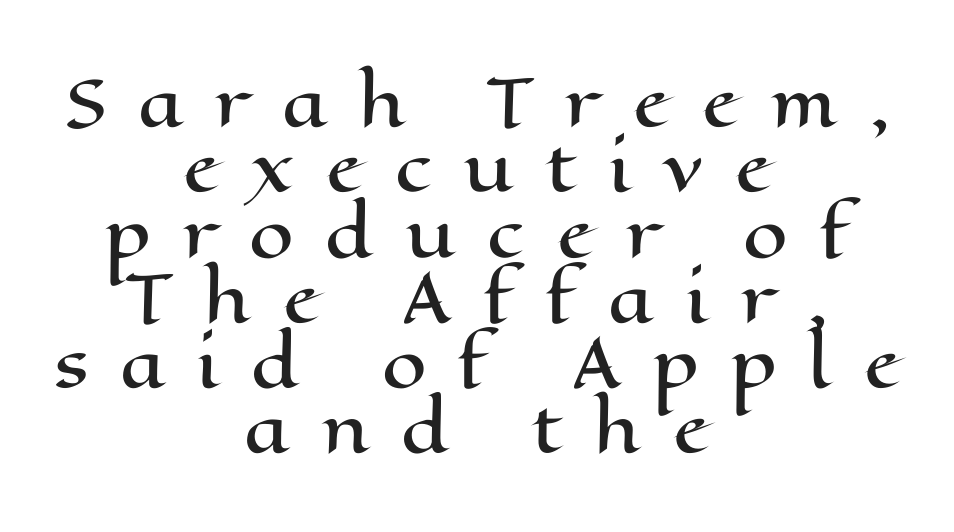
The image shows 64 px wide type, upright; set centered, tight line spacing (1.02x), unusually wide letter spacing (+0.49 em), not underlined; high stroke contrast and a medium x-height.
